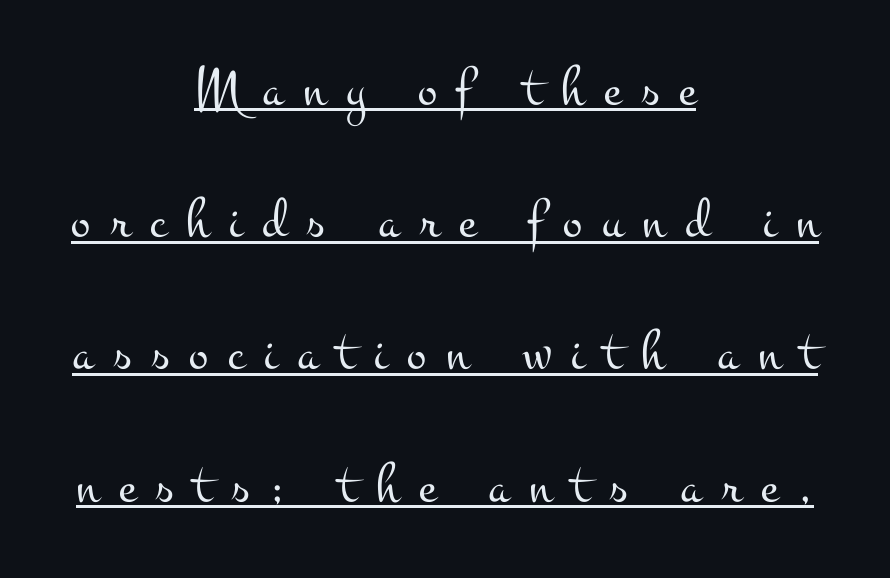
{"serif": "yes", "bold": "no", "weight": "light", "width": "wide", "stroke_contrast": "medium", "x_height": "small", "monospaced": "no", "underline": "yes", "align": "center", "line_spacing": "loose", "line_spacing_ratio": 2.28, "letter_spacing": "wide", "letter_spacing_em": 0.34, "glyph_px": 58}
